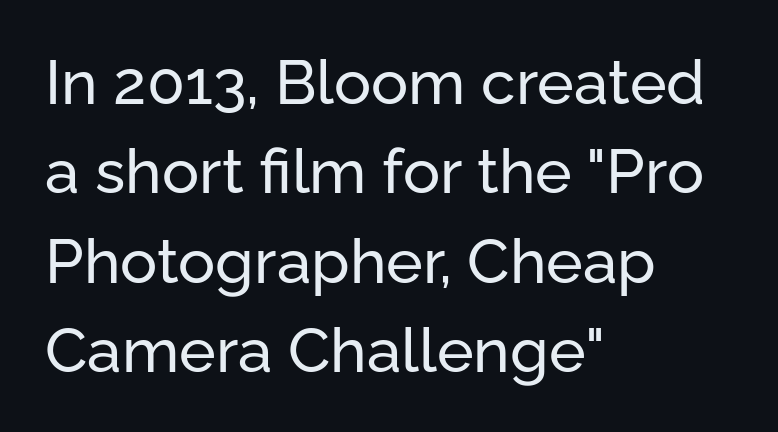
{"serif": "no", "italic": "no", "width": "normal", "stroke_contrast": "low", "x_height": "medium", "monospaced": "no", "underline": "no", "align": "left", "line_spacing": "normal", "line_spacing_ratio": 1.44, "letter_spacing": "normal", "letter_spacing_em": 0.0, "glyph_px": 62}
